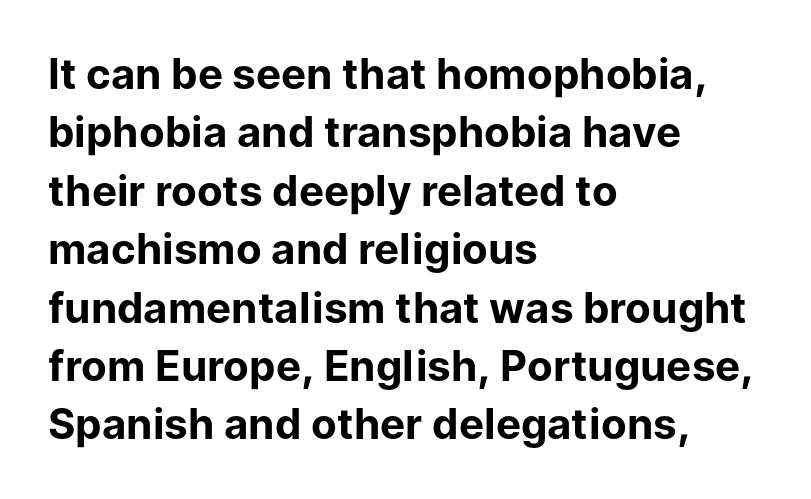
Layout note: lines flush left. This is the regular roman posture of the typeface. The leading is moderate, giving the passage an even texture. This is sans-serif lettering, the kind often seen on screens and signage. The passage shown is typed in a proportional face where columns would drift. Compared with an ordinary text face, these strokes are far heavier — a full bold.
